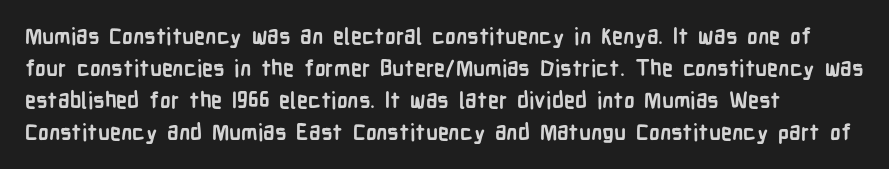
Q: Is the text bold? A: Yes.
Q: Is the text italic (slanted)? A: No, it is upright.
Q: Is the text underlined? A: No.
Q: Is the spacing between letters normal or unusually wide? A: Normal.
Q: Is the spacing between lines tight, normal or loose? A: Normal.
